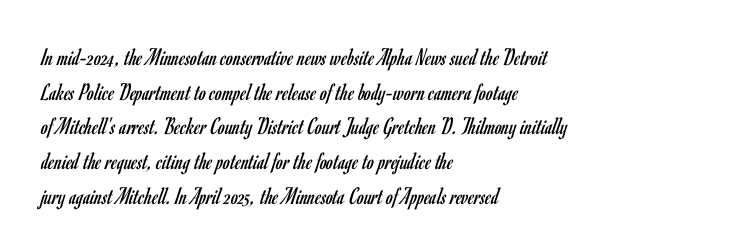
The typesetter chose a ragged-right arrangement here. What's the leading like? Ordinary, nothing unusual. Nothing unusual about the tracking: characters are spaced as the font intends. Is the stroke heavy? The answer is a plain regular-or-lighter.
